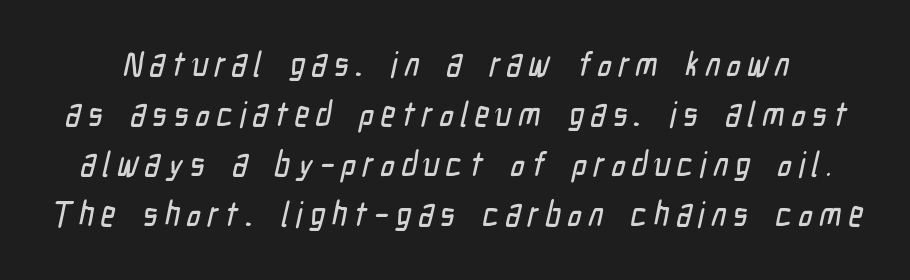
Spacing verdict: proportional, widths tailored to each character. The lines sit at an ordinary, default distance from one another. Each row of text sits above clean, open space. The face used here is a sans, in the tradition of grotesques and geometrics.
